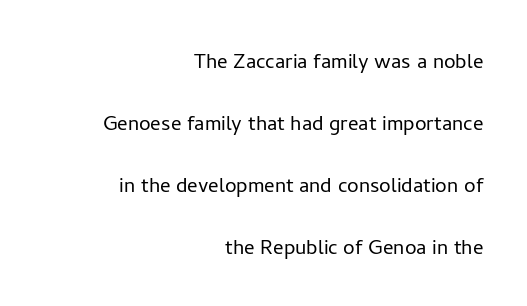
Clear beneath every line of the passage. Every stem runs plumb, perpendicular to the baseline. Compared with typical body copy, the letter spacing here is the same. The letterforms sit at book weight or below. Short and long lines alike share a common ending point at right. Notice the wide empty band between every row — that's loose leading.
